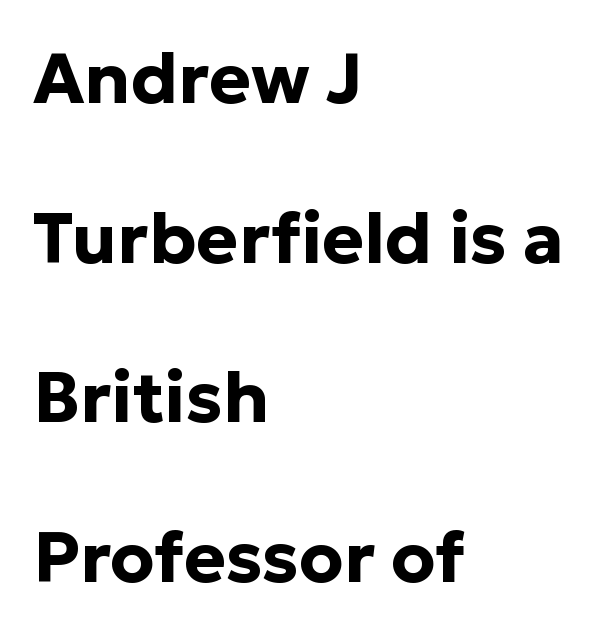
{"serif": "no", "italic": "no", "bold": "yes", "weight": "bold", "width": "normal", "stroke_contrast": "low", "x_height": "medium", "monospaced": "no", "underline": "no", "align": "left", "line_spacing": "loose", "line_spacing_ratio": 2.25, "letter_spacing": "normal", "letter_spacing_em": 0.0, "glyph_px": 71}
